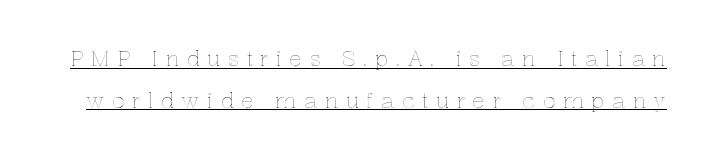
The image shows 21 px text type, upright; set loose line spacing (1.98x), unusually wide letter spacing (+0.36 em), underlined.
